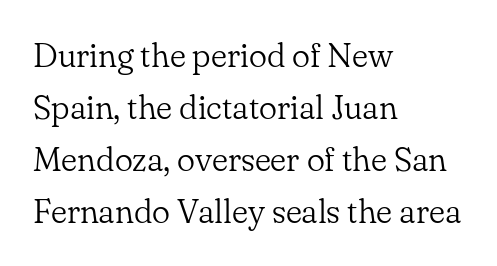
What's the leading like? Ordinary, nothing unusual. Any mark beneath the type? The region is blank. Horizontal alignment here is leftward, the default for most running prose. Examine the stroke ends and you'll spot serifs. Nope, not italic — everything's standing straight.
